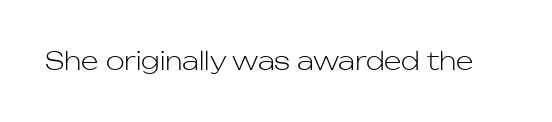
The image shows 25 px text type, upright; set normal letter spacing, not underlined.
